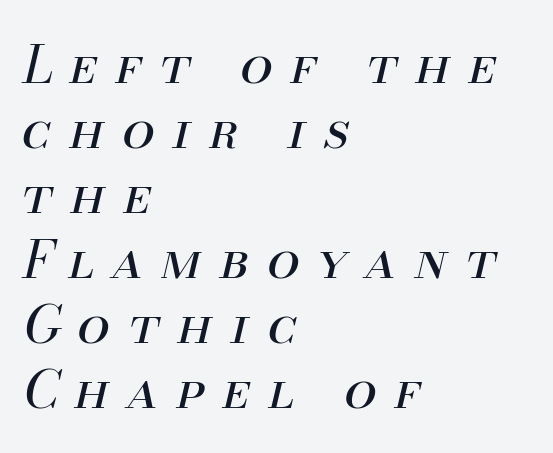
Q: Is the text bold? A: No.
Q: Is the text italic (slanted)? A: Yes, it leans right by about 13 degrees.
Q: Is the text underlined? A: No.
Q: How is the paragraph aligned? A: Left-aligned.
Q: Is the spacing between letters normal or unusually wide? A: Unusually wide.
Q: Is the spacing between lines tight, normal or loose? A: Normal.
Q: Width (condensed, normal, or wide)? A: Normal.
Q: Stroke contrast? A: Medium.
Q: x-height? A: Small.
Q: Monospaced? A: No.
